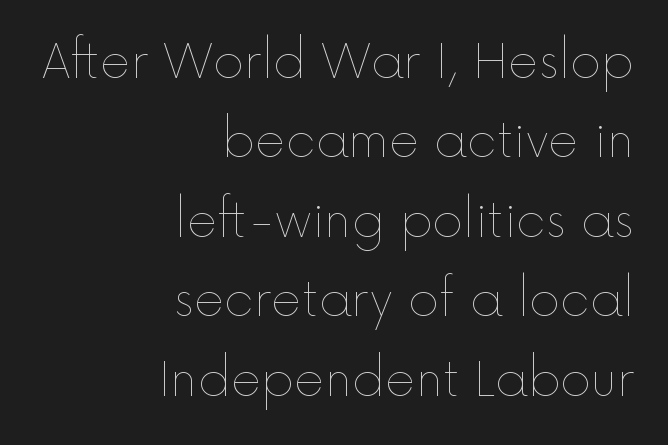
Q: Is the text bold? A: No.
Q: Is the text italic (slanted)? A: No, it is upright.
Q: Is the text underlined? A: No.
Q: How is the paragraph aligned? A: Right-aligned.
Q: Is the spacing between letters normal or unusually wide? A: Normal.
Q: Is the spacing between lines tight, normal or loose? A: Normal.
Q: Width (condensed, normal, or wide)? A: Normal.
Q: x-height? A: Medium.
Q: Monospaced? A: No.
